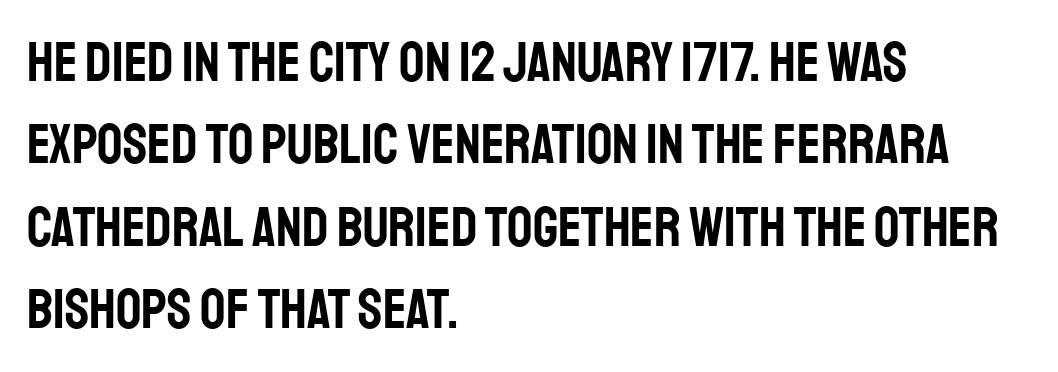
The image shows 56 px condensed sans-serif type, upright; set left-aligned, normal line spacing (1.47x), normal letter spacing, not underlined; low stroke contrast and a large x-height.
